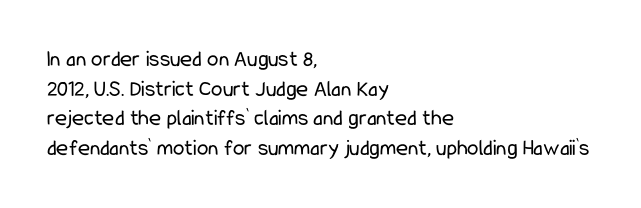
Q: Is the text bold? A: No.
Q: Is the text italic (slanted)? A: No, it is upright.
Q: Is the text underlined? A: No.
Q: How is the paragraph aligned? A: Left-aligned.
Q: Is the spacing between letters normal or unusually wide? A: Normal.
Q: Is the spacing between lines tight, normal or loose? A: Normal.
